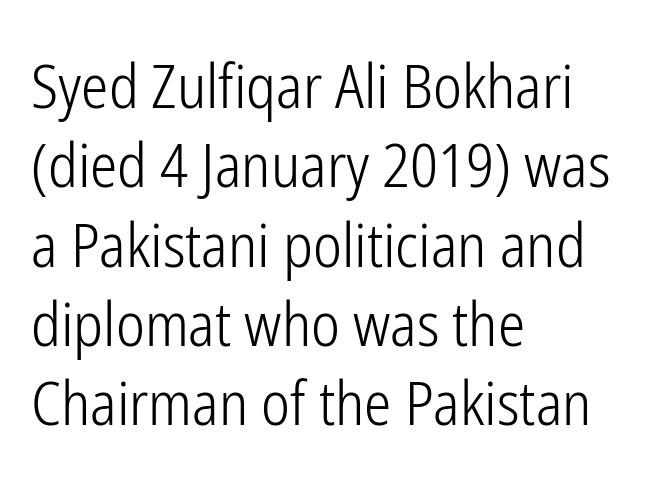
The image shows 61 px light, condensed sans-serif type, upright; set left-aligned, normal line spacing (1.3x), normal letter spacing, not underlined; low stroke contrast and a medium x-height.
